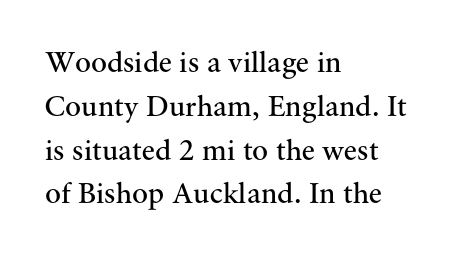
{"serif": "yes", "italic": "no", "bold": "no", "weight": "regular", "width": "normal", "stroke_contrast": "medium", "x_height": "small", "monospaced": "no", "underline": "no", "align": "left", "line_spacing": "normal", "line_spacing_ratio": 1.46, "letter_spacing": "normal", "letter_spacing_em": 0.0, "glyph_px": 30}
